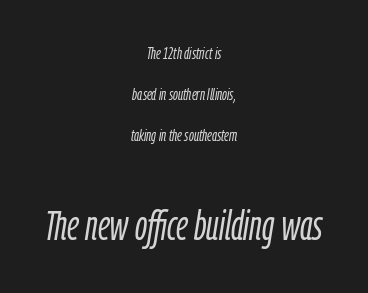
Q: Is the text bold? A: No.
Q: Is the text italic (slanted)? A: Yes, it leans right by about 9 degrees.
Q: Is the text underlined? A: No.
Q: How is the paragraph aligned? A: Centered.
Q: Is the spacing between letters normal or unusually wide? A: Normal.
Q: Is the spacing between lines tight, normal or loose? A: Loose.
Q: Which block of text is set in a larger size, the first (top) or the second (bottom)? A: The second (bottom) one.
Q: Width (condensed, normal, or wide)? A: Condensed.
Q: Stroke contrast? A: Low.
Q: x-height? A: Medium.
Q: Monospaced? A: No.
